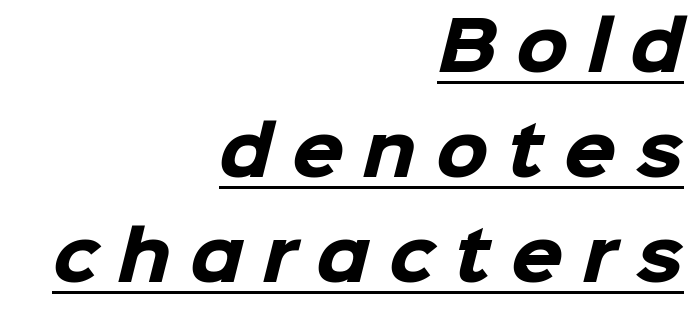
{"serif": "no", "bold": "yes", "weight": "heavy", "width": "normal", "stroke_contrast": "low", "x_height": "medium", "monospaced": "no", "underline": "yes", "align": "right", "line_spacing": "normal", "line_spacing_ratio": 1.57, "letter_spacing": "wide", "letter_spacing_em": 0.29, "glyph_px": 67}
